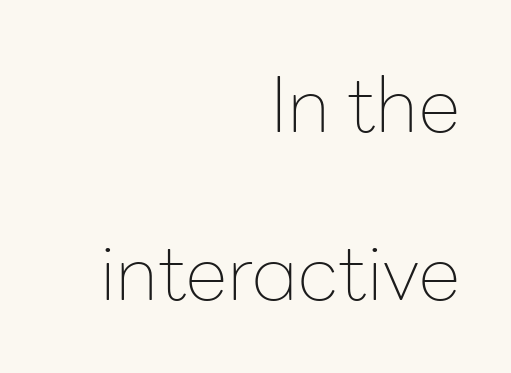
{"serif": "no", "italic": "no", "bold": "no", "weight": "thin", "width": "normal", "stroke_contrast": "low", "x_height": "medium", "monospaced": "no", "underline": "no", "align": "right", "line_spacing": "loose", "line_spacing_ratio": 2.21, "letter_spacing": "normal", "letter_spacing_em": 0.0, "glyph_px": 76}
